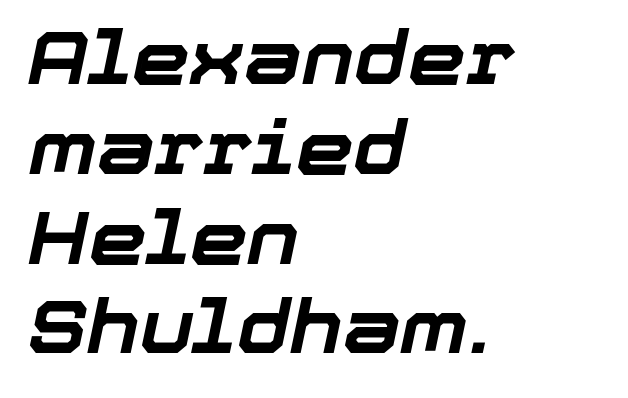
{"italic": "yes", "lean": "right", "slant_degrees": 12, "bold": "yes", "weight": "bold", "width": "normal", "stroke_contrast": "low", "x_height": "medium", "monospaced": "no", "underline": "no", "align": "left", "line_spacing_ratio": 1.23, "letter_spacing": "normal", "letter_spacing_em": 0.0, "glyph_px": 73}
